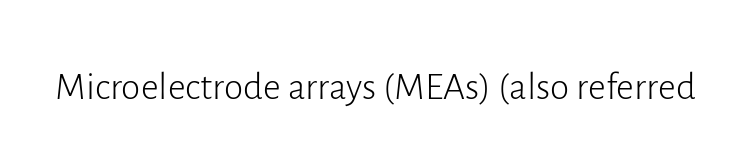
Q: Is the text bold? A: No.
Q: Is the text italic (slanted)? A: No, it is upright.
Q: Is the typeface a serif or a sans-serif typeface? A: Sans-serif.
Q: Is the text underlined? A: No.
Q: Is the spacing between letters normal or unusually wide? A: Normal.
Q: Width (condensed, normal, or wide)? A: Normal.
Q: Stroke contrast? A: Low.
Q: x-height? A: Medium.
Q: Monospaced? A: No.
